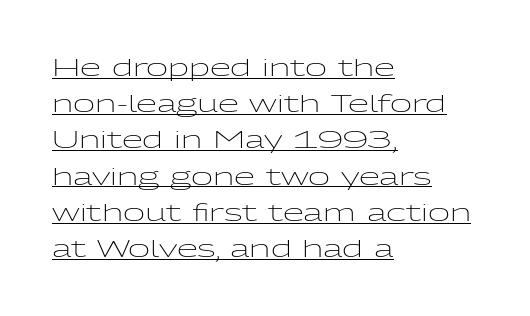
{"italic": "no", "bold": "no", "underline": "yes", "align": "left", "line_spacing": "normal", "line_spacing_ratio": 1.51, "letter_spacing": "normal", "letter_spacing_em": 0.0, "glyph_px": 24}
